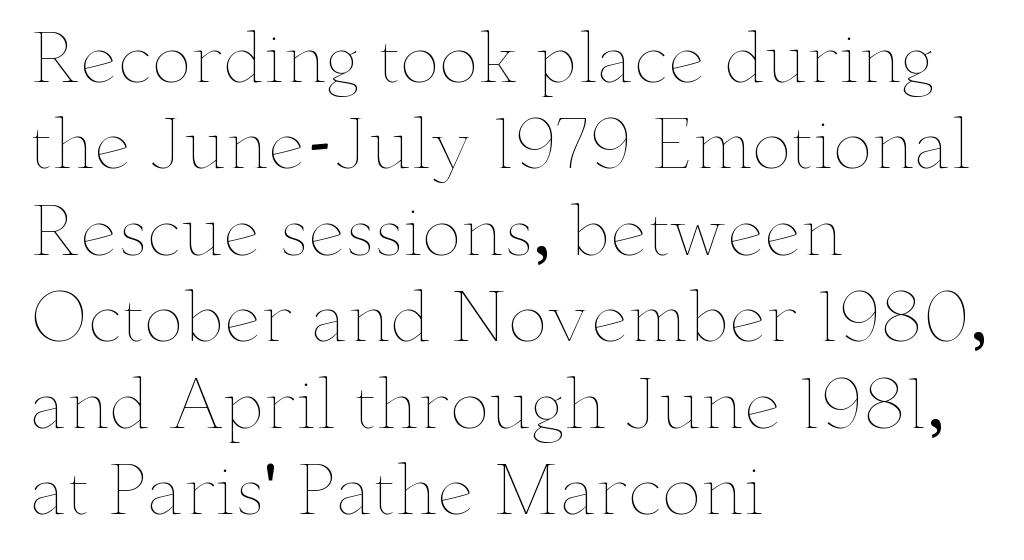
Posture: vertical. The strip under each line holds only bare page. On a weight scale, this lands at 450 or below. Each new line begins a customary step beneath the previous one. This sample has the flowing, uneven cadence of proportional lettering.
